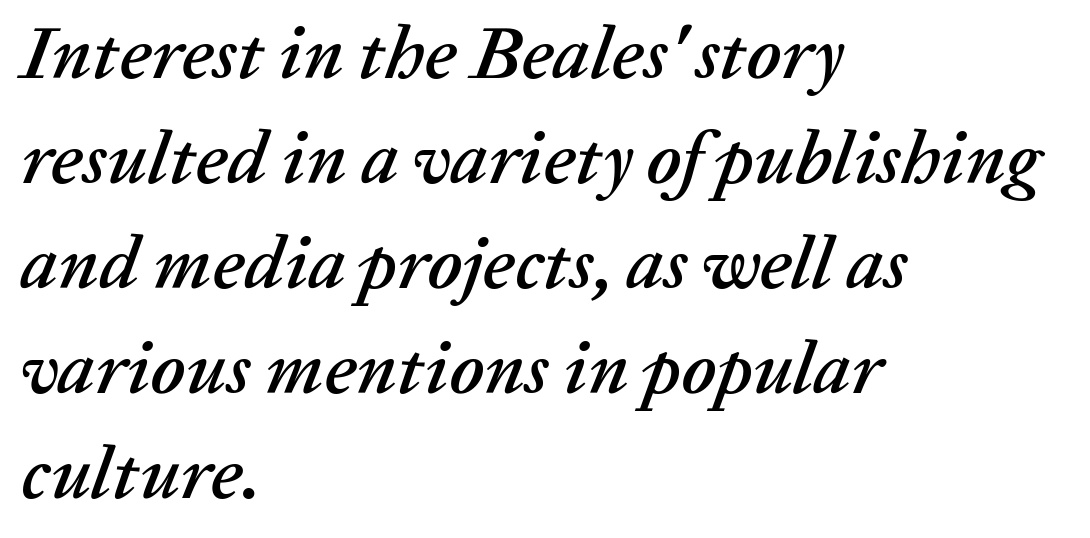
Spacing verdict: proportional, widths tailored to each character. This rendering leaves character spacing at its baseline value. Horizontally, the lines are justified to the leading edge only. A typesetter would call this leading conventional body-copy spacing. Observe the lean: these are italic letterforms.
